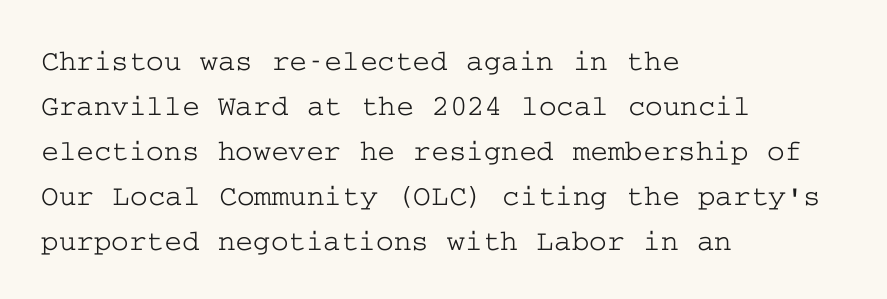
Q: Is the text italic (slanted)? A: No, it is upright.
Q: Is the typeface a serif or a sans-serif typeface? A: Serif.
Q: Is the text underlined? A: No.
Q: How is the paragraph aligned? A: Left-aligned.
Q: Is the spacing between letters normal or unusually wide? A: Normal.
Q: Is the spacing between lines tight, normal or loose? A: Normal.
Q: Width (condensed, normal, or wide)? A: Wide.
Q: Stroke contrast? A: Low.
Q: x-height? A: Medium.
